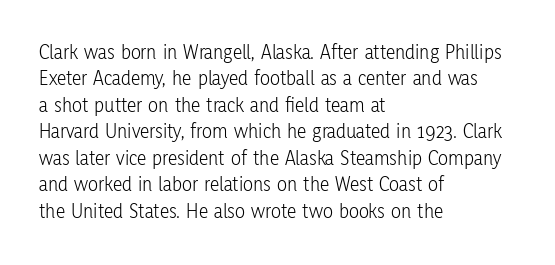
Q: Is the text bold? A: No.
Q: Is the text italic (slanted)? A: No, it is upright.
Q: Is the text underlined? A: No.
Q: How is the paragraph aligned? A: Left-aligned.
Q: Is the spacing between letters normal or unusually wide? A: Normal.
Q: Is the spacing between lines tight, normal or loose? A: Normal.
